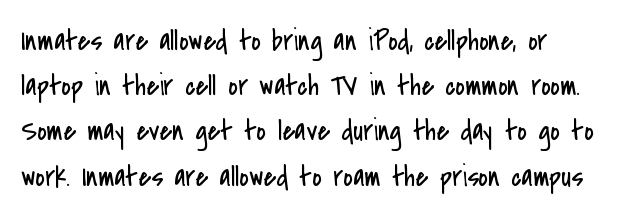
This is the regular roman posture of the typeface. Spacing verdict: proportional, widths tailored to each character. Think standard paragraph weight, or any step lighter than that. The text was rendered using a sans face with plain stroke endings. Quick note: underline off.
